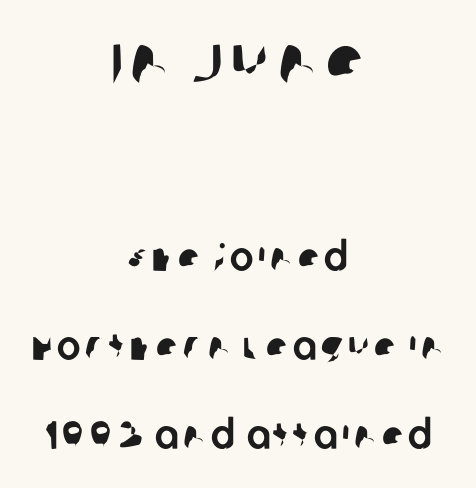
{"serif": "no", "width": "normal", "stroke_contrast": "low", "x_height": "large", "monospaced": "no", "underline": "no", "align": "center", "line_spacing": "loose", "line_spacing_ratio": 2.22, "larger_block": "first", "size_ratio": 1.75, "glyph_px": 70}
